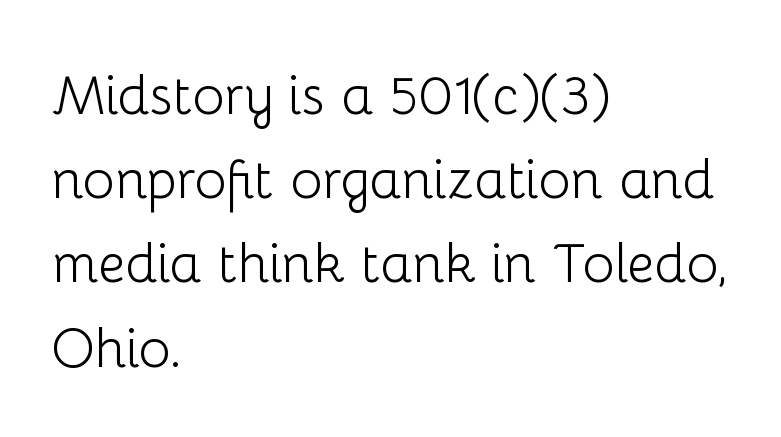
Q: Is the text bold? A: No.
Q: Is the text italic (slanted)? A: No, it is upright.
Q: Is the typeface a serif or a sans-serif typeface? A: Sans-serif.
Q: Is the text underlined? A: No.
Q: How is the paragraph aligned? A: Left-aligned.
Q: Is the spacing between letters normal or unusually wide? A: Normal.
Q: Is the spacing between lines tight, normal or loose? A: Normal.
Q: Width (condensed, normal, or wide)? A: Normal.
Q: Stroke contrast? A: Low.
Q: x-height? A: Medium.
Q: Monospaced? A: No.
